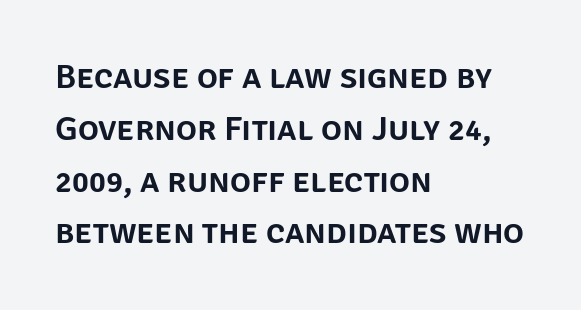
The horizontal fit of the characters is conventional and even. Check under the words: just untouched page. A typesetter would call this proportional, since set widths differ per character. The rendering anchors every line to the left-hand side.
